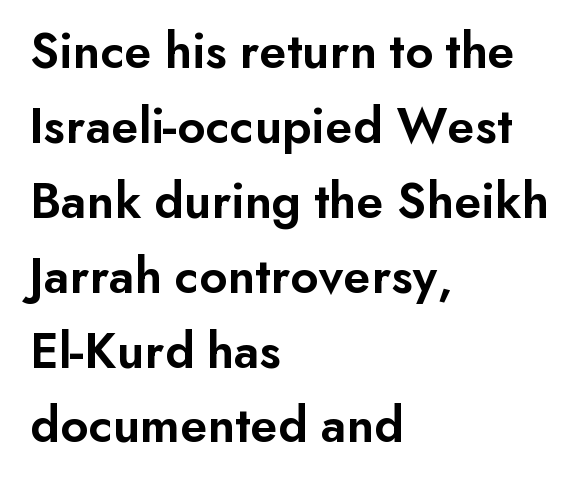
The string is rendered with underlining switched off. If you drew a line through each stem, it would be perfectly vertical. Alignment: flush left. This is moderately heavy type, rendered in semibold. Do the characters align in a grid? No, the font is proportional. There is no visible air inserted between adjacent glyphs.
